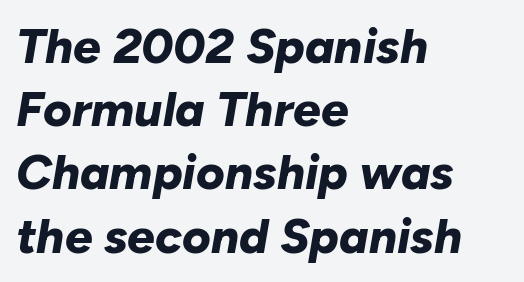
{"italic": "yes", "lean": "right", "slant_degrees": 10, "bold": "yes", "weight": "bold", "width": "normal", "stroke_contrast": "low", "x_height": "medium", "monospaced": "no", "underline": "no", "align": "left", "line_spacing": "normal", "line_spacing_ratio": 1.29, "letter_spacing": "normal", "letter_spacing_em": 0.0, "glyph_px": 49}
